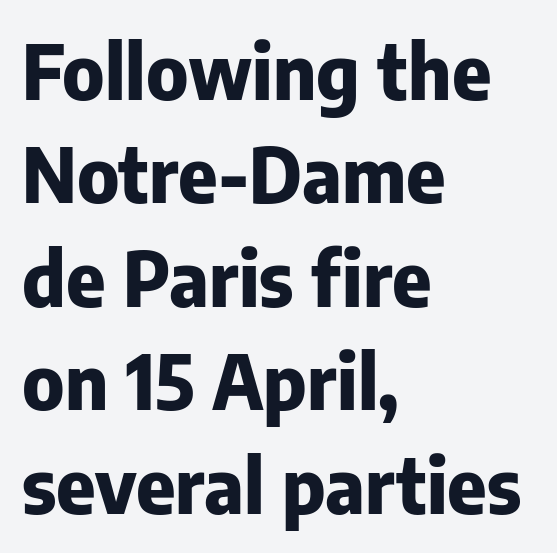
The type family on display is of the sans-serif kind. Note the varied advance widths — an 'i' is clearly narrower than an 'm'. These lines sit exactly where default settings would place them. Horizontally, the lines are justified to the leading edge only. The passage shown has conventional tracking throughout.
